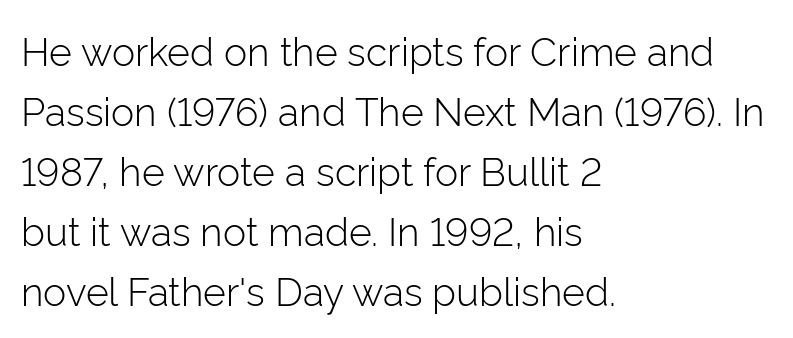
The image shows 39 px light sans-serif type, upright; set left-aligned, normal line spacing (1.54x), normal letter spacing, not underlined; low stroke contrast and a medium x-height.
